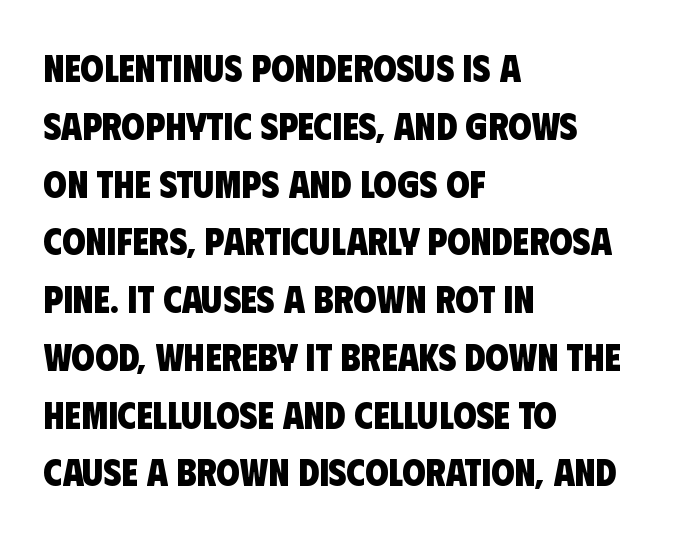
Q: Is the text bold? A: Yes.
Q: Is the typeface a serif or a sans-serif typeface? A: Sans-serif.
Q: Is the text underlined? A: No.
Q: How is the paragraph aligned? A: Left-aligned.
Q: Is the spacing between letters normal or unusually wide? A: Normal.
Q: Is the spacing between lines tight, normal or loose? A: Normal.
Q: Width (condensed, normal, or wide)? A: Condensed.
Q: Stroke contrast? A: Low.
Q: x-height? A: Large.
Q: Monospaced? A: No.
